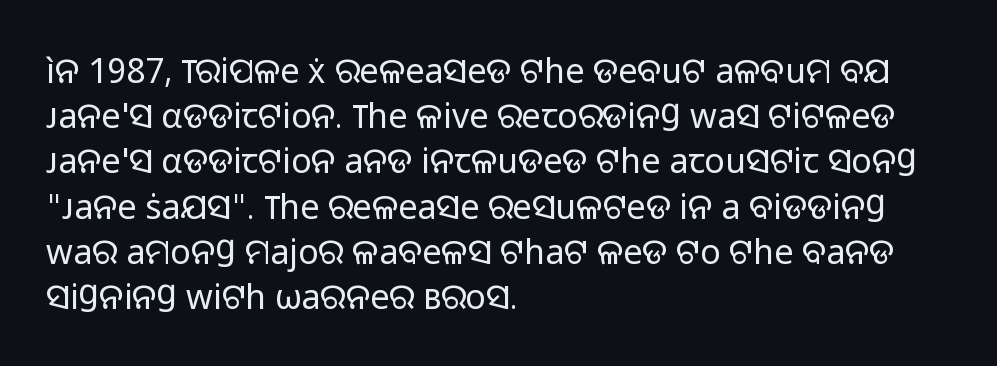
The image shows 34 px regular-weight sans-serif type, upright; set left-aligned, normal line spacing (1.33x), normal letter spacing, not underlined; low stroke contrast and a medium x-height.
